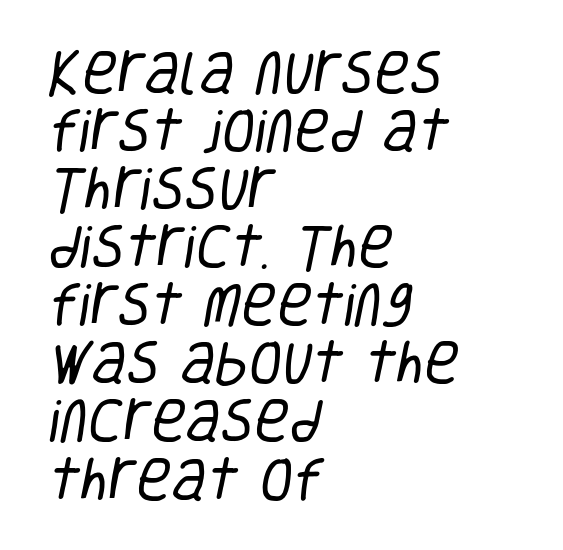
Q: Is the text bold? A: No.
Q: Is the typeface a serif or a sans-serif typeface? A: Sans-serif.
Q: Is the text underlined? A: No.
Q: How is the paragraph aligned? A: Left-aligned.
Q: Is the spacing between letters normal or unusually wide? A: Normal.
Q: Width (condensed, normal, or wide)? A: Condensed.
Q: Stroke contrast? A: Low.
Q: x-height? A: Large.
Q: Monospaced? A: No.
